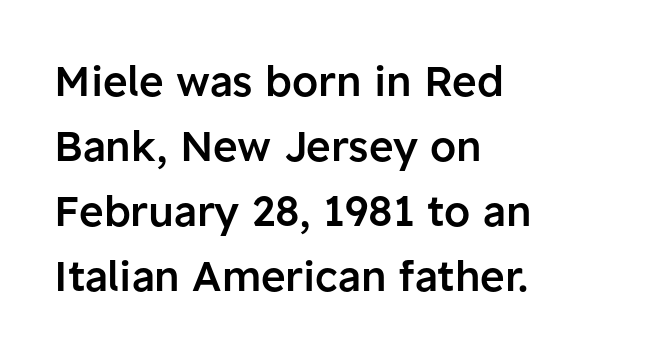
The image shows 42 px semibold sans-serif type, upright; set left-aligned, normal line spacing (1.55x), normal letter spacing, not underlined; low stroke contrast and a medium x-height.
